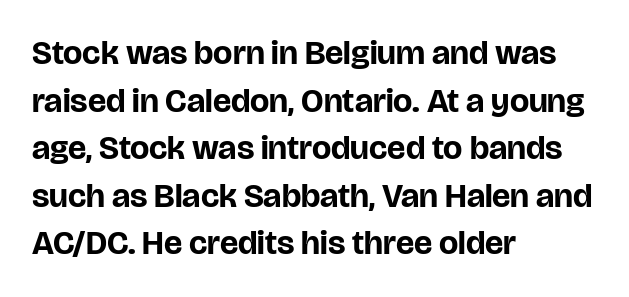
Type without underlining. A typesetter would call this leading conventional body-copy spacing. The specimen reads as upright at a glance. Teacher's note: observe the even left margin — that is flush-left alignment. What stands out about the letter spacing? Nothing — it is the standard amount. A typesetter would call this proportional, since set widths differ per character.
